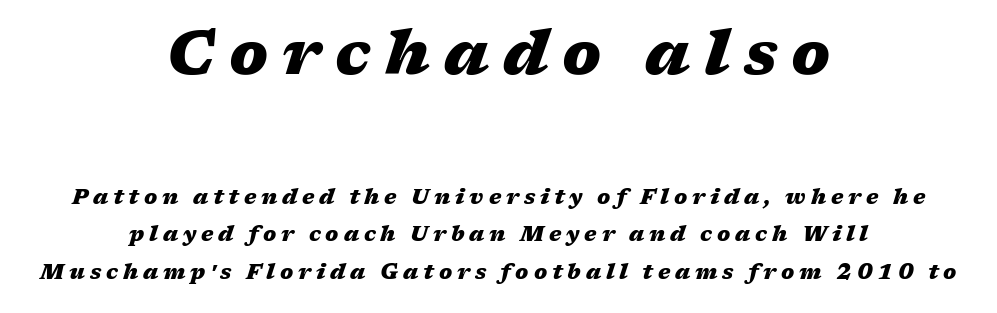
Q: Is the text bold? A: Yes.
Q: Is the text italic (slanted)? A: Yes, it leans right by about 17 degrees.
Q: Is the text underlined? A: No.
Q: How is the paragraph aligned? A: Centered.
Q: Is the spacing between letters normal or unusually wide? A: Unusually wide.
Q: Which block of text is set in a larger size, the first (top) or the second (bottom)? A: The first (top) one.
Q: Width (condensed, normal, or wide)? A: Wide.
Q: Stroke contrast? A: Medium.
Q: x-height? A: Medium.
Q: Monospaced? A: No.
